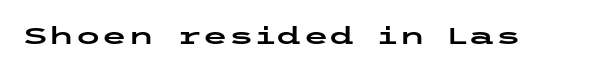
Q: Is the text italic (slanted)? A: No, it is upright.
Q: Is the text underlined? A: No.
Q: Is the spacing between letters normal or unusually wide? A: Normal.
